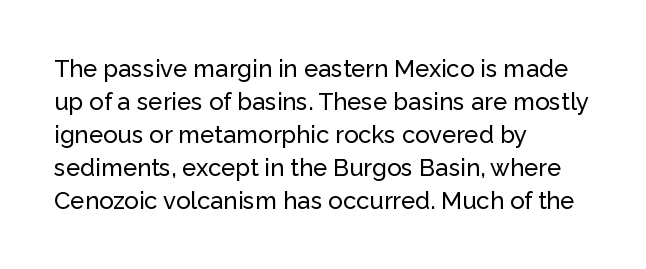
The image shows 24 px text type, upright; set left-aligned, normal line spacing (1.37x), normal letter spacing, not underlined.
